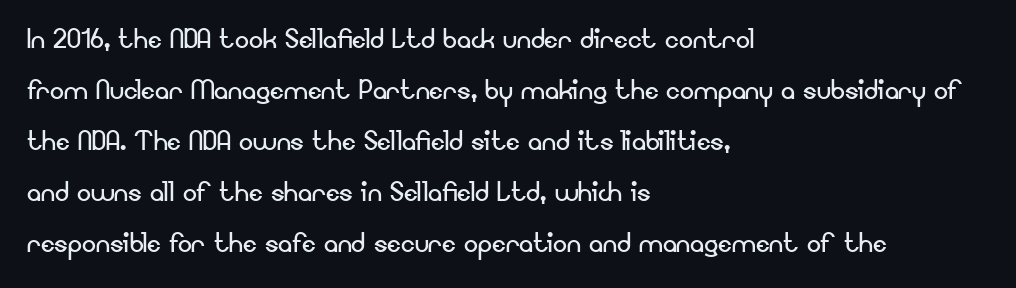
{"serif": "no", "italic": "no", "bold": "no", "weight": "regular", "width": "normal", "stroke_contrast": "low", "x_height": "small", "monospaced": "no", "underline": "no", "align": "left", "line_spacing": "normal", "line_spacing_ratio": 1.46, "letter_spacing": "normal", "letter_spacing_em": 0.0, "glyph_px": 35}
